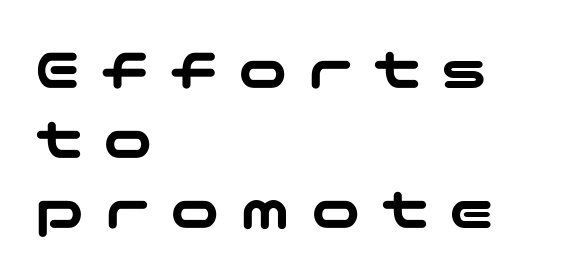
These lines are set flush left with a ragged right edge. The string is rendered with underlining switched off. Look at the bottom of the vertical strokes: they stop flat, with no serifs. Is there much room between lines? No — they nearly touch.
